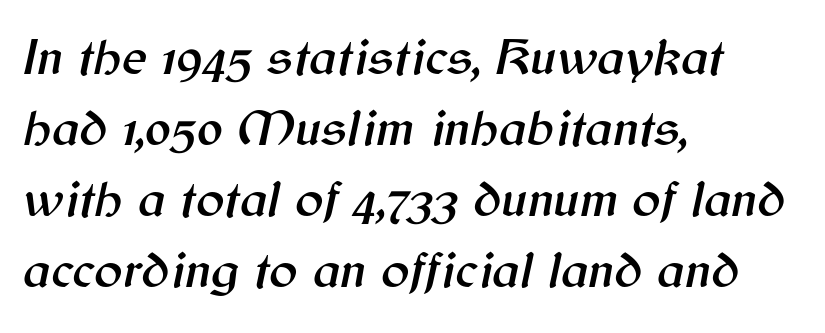
Q: Is the text italic (slanted)? A: Yes, it leans right by about 12 degrees.
Q: Is the text underlined? A: No.
Q: How is the paragraph aligned? A: Left-aligned.
Q: Is the spacing between letters normal or unusually wide? A: Normal.
Q: Is the spacing between lines tight, normal or loose? A: Normal.
Q: Width (condensed, normal, or wide)? A: Normal.
Q: Stroke contrast? A: Medium.
Q: x-height? A: Medium.
Q: Monospaced? A: No.
